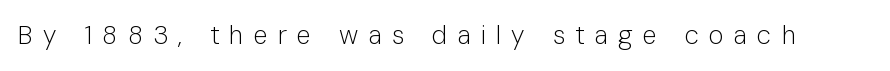
{"italic": "no", "bold": "no", "underline": "no", "letter_spacing": "wide", "letter_spacing_em": 0.39, "glyph_px": 26}
